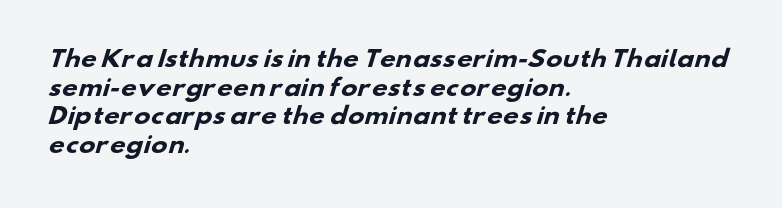
Rule under the text: the space is simply empty. Compared with typical paragraphs, the rows here are spaced about the same. Typographic density is high because the face is bold. This sample is left-justified, so line endings fall wherever the words run out.
